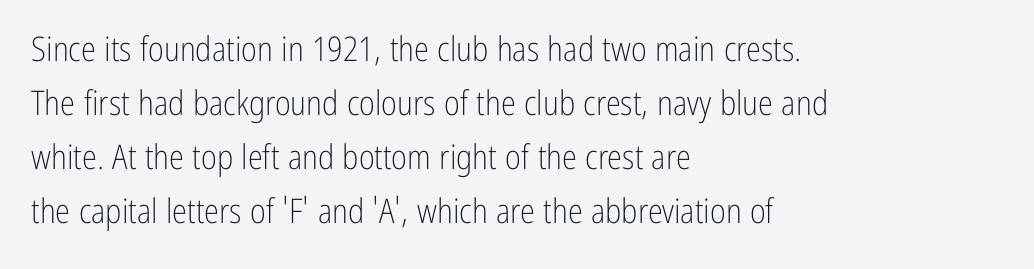
The image shows 34 px light, condensed sans-serif type, upright; set left-aligned, normal line spacing (1.59x), normal letter spacing, not underlined; low stroke contrast and a medium x-height.
